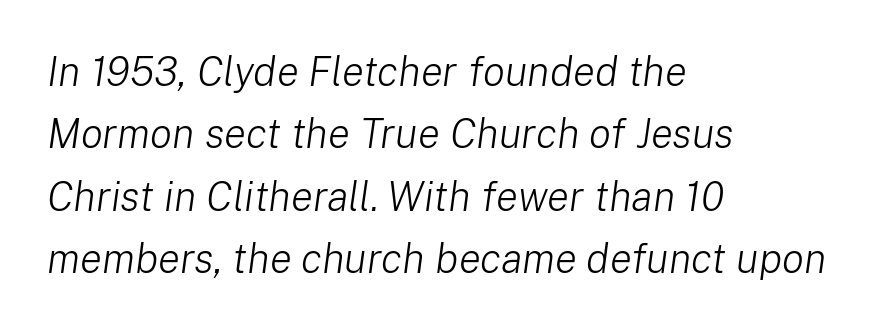
The image shows 41 px light type, italic (leaning right); set left-aligned, normal line spacing (1.52x), normal letter spacing, not underlined; low stroke contrast and a medium x-height.
